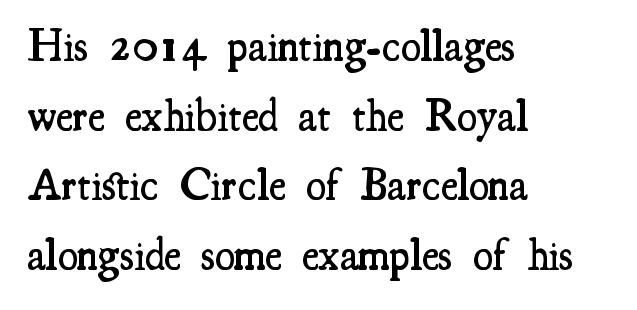
The image shows 45 px semibold, condensed serif type, upright; set left-aligned, normal line spacing (1.55x), normal letter spacing, not underlined; medium stroke contrast and a small x-height.
